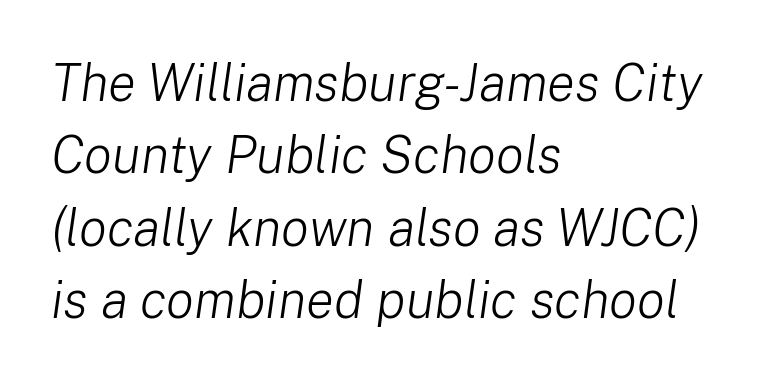
The strokes are not fattened; the text isn't bold. Descenders hang freely into open space. These lines sit exactly where default settings would place them. Looks like regular typesetting: each glyph gets only the width it needs. Each line starts at the same left margin while the right side varies. The face used here is rendered with its standard letterfit.
